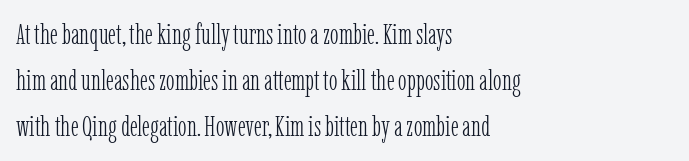
Q: Is the text bold? A: No.
Q: Is the text italic (slanted)? A: No, it is upright.
Q: Is the typeface a serif or a sans-serif typeface? A: Serif.
Q: Is the text underlined? A: No.
Q: How is the paragraph aligned? A: Left-aligned.
Q: Is the spacing between letters normal or unusually wide? A: Normal.
Q: Is the spacing between lines tight, normal or loose? A: Normal.
Q: Width (condensed, normal, or wide)? A: Condensed.
Q: Stroke contrast? A: Low.
Q: x-height? A: Medium.
Q: Monospaced? A: No.
